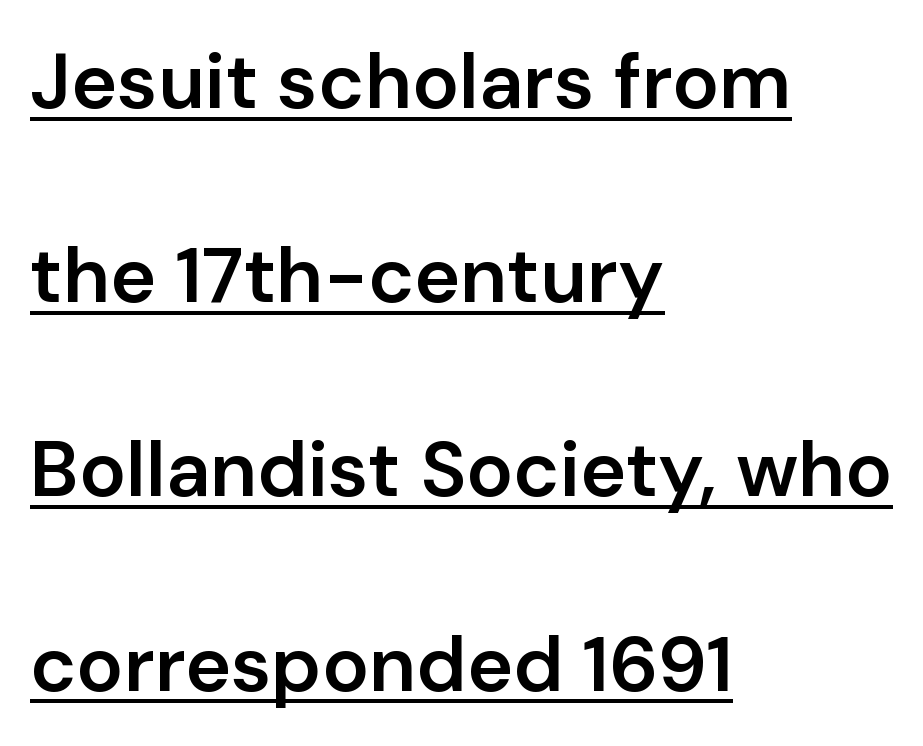
The image shows 78 px semibold sans-serif type, upright; set left-aligned, loose line spacing (2.49x), normal letter spacing, underlined; low stroke contrast and a medium x-height.
